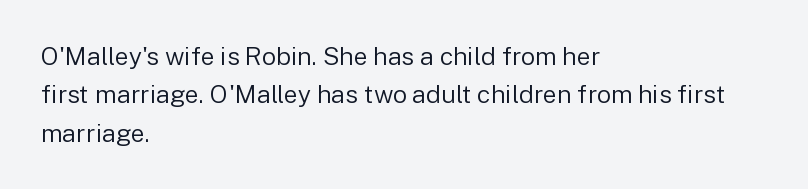
{"italic": "no", "bold": "no", "underline": "no", "align": "left", "line_spacing": "normal", "line_spacing_ratio": 1.54, "letter_spacing": "normal", "letter_spacing_em": 0.0, "glyph_px": 25}
